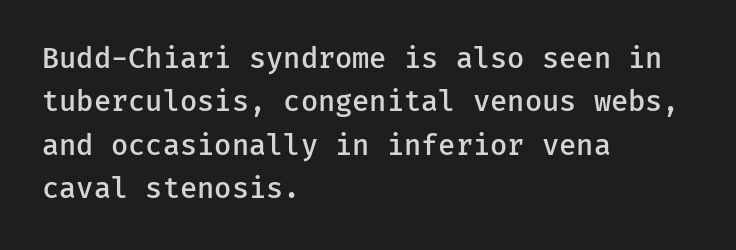
Q: Is the text bold? A: Semi-bold.
Q: Is the text italic (slanted)? A: No, it is upright.
Q: Is the typeface a serif or a sans-serif typeface? A: Sans-serif.
Q: Is the text underlined? A: No.
Q: How is the paragraph aligned? A: Left-aligned.
Q: Is the spacing between letters normal or unusually wide? A: Normal.
Q: Is the spacing between lines tight, normal or loose? A: Normal.
Q: Width (condensed, normal, or wide)? A: Normal.
Q: Stroke contrast? A: Low.
Q: x-height? A: Medium.
Q: Monospaced? A: Yes.
